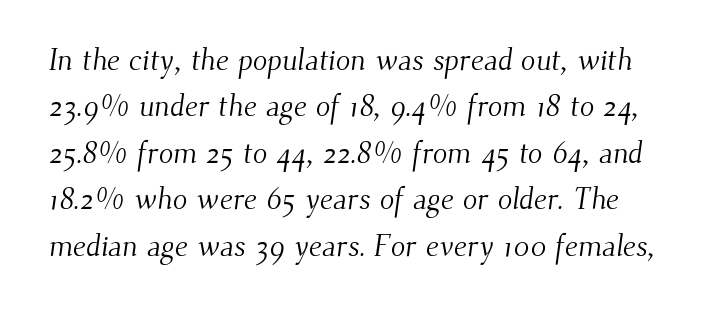
The image shows 30 px light serif type; set normal line spacing (1.55x), normal letter spacing, not underlined; medium stroke contrast and a small x-height.
